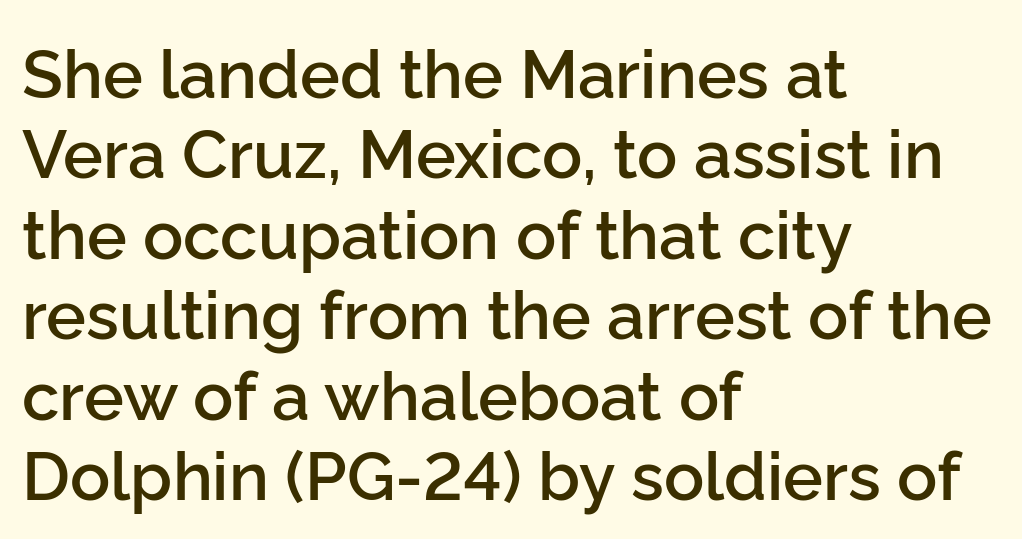
The image shows 67 px semibold sans-serif type, upright; set left-aligned, line spacing 1.2x, normal letter spacing, not underlined; low stroke contrast and a medium x-height.
